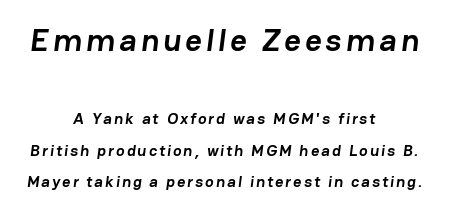
Caption: multi-line text, centered on the measure. The typesetting leans heavy: a genuine bold. Check under the words: just untouched page. Visually, the top section dominates because its glyphs are scaled up. One glance says open: line gaps are wider than usual. What kind of face is this? One without serifs — a sans.
